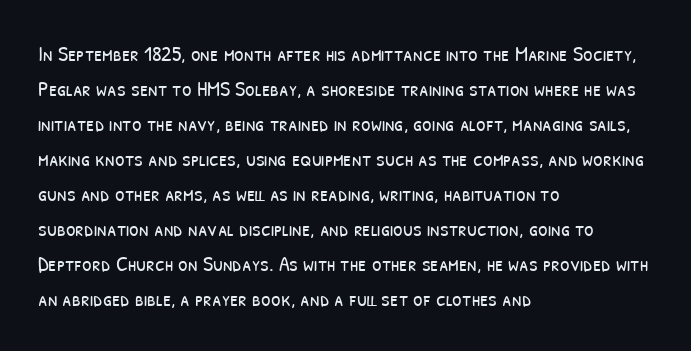
Q: Is the text bold? A: No.
Q: Is the text underlined? A: No.
Q: How is the paragraph aligned? A: Left-aligned.
Q: Is the spacing between letters normal or unusually wide? A: Normal.
Q: Is the spacing between lines tight, normal or loose? A: Normal.
